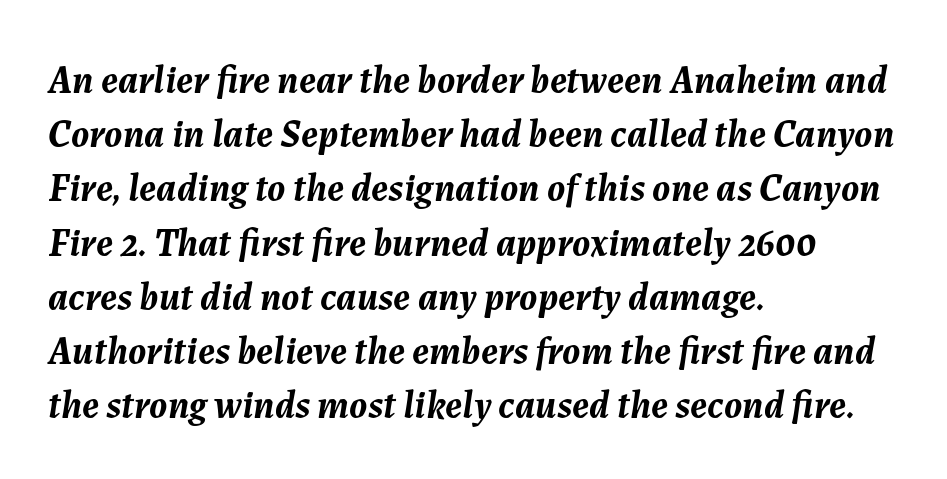
{"italic": "yes", "lean": "right", "slant_degrees": 7, "bold": "yes", "weight": "semibold", "width": "normal", "stroke_contrast": "medium", "x_height": "medium", "monospaced": "no", "underline": "no", "align": "left", "line_spacing": "normal", "line_spacing_ratio": 1.39, "letter_spacing": "normal", "letter_spacing_em": 0.0, "glyph_px": 39}
